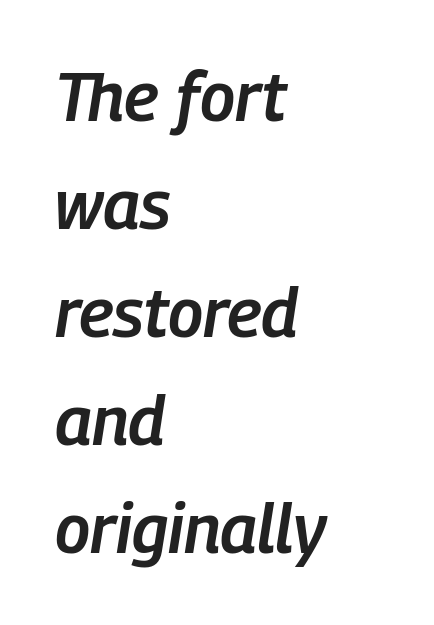
The image shows 68 px semibold, condensed type, italic (leaning right); set left-aligned, normal line spacing (1.59x), normal letter spacing, not underlined; low stroke contrast and a medium x-height.
